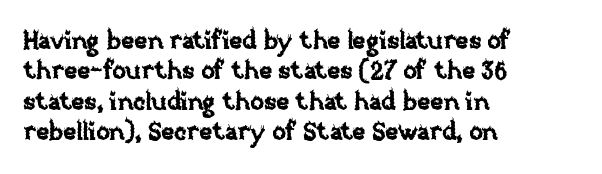
The image shows 25 px text type, upright; set left-aligned, line spacing 1.22x, normal letter spacing, not underlined.
